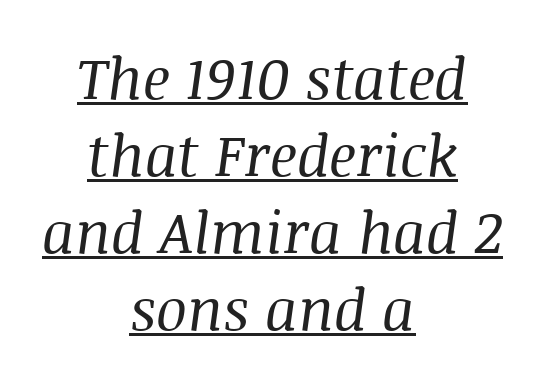
{"serif": "yes", "italic": "yes", "lean": "right", "slant_degrees": 8, "bold": "no", "weight": "regular", "width": "normal", "stroke_contrast": "medium", "x_height": "large", "monospaced": "no", "underline": "yes", "align": "center", "line_spacing": "normal", "line_spacing_ratio": 1.33, "letter_spacing": "normal", "letter_spacing_em": 0.0, "glyph_px": 58}
